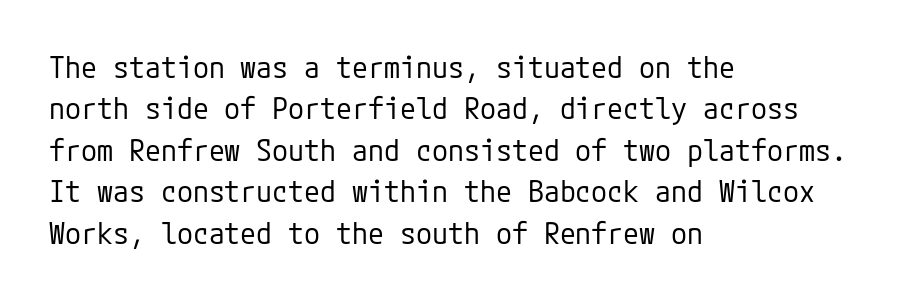
Q: Is the text bold? A: No.
Q: Is the text italic (slanted)? A: No, it is upright.
Q: Is the typeface a serif or a sans-serif typeface? A: Sans-serif.
Q: Is the text underlined? A: No.
Q: How is the paragraph aligned? A: Left-aligned.
Q: Is the spacing between letters normal or unusually wide? A: Normal.
Q: Is the spacing between lines tight, normal or loose? A: Normal.
Q: Width (condensed, normal, or wide)? A: Normal.
Q: Stroke contrast? A: Low.
Q: x-height? A: Medium.
